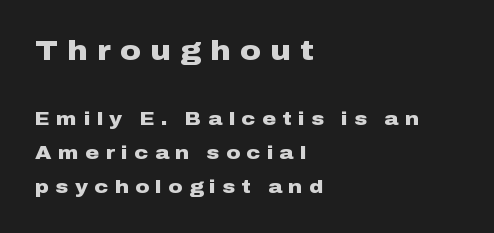
The image shows 28 px heavy, wide sans-serif type, upright; set left-aligned, line spacing 1.8x, unusually wide letter spacing (+0.34 em), not underlined; the first (top) block is 1.47x larger; low stroke contrast and a medium x-height.
